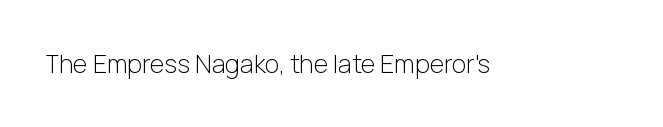
{"italic": "no", "bold": "no", "underline": "no", "letter_spacing": "normal", "letter_spacing_em": 0.0, "glyph_px": 25}
